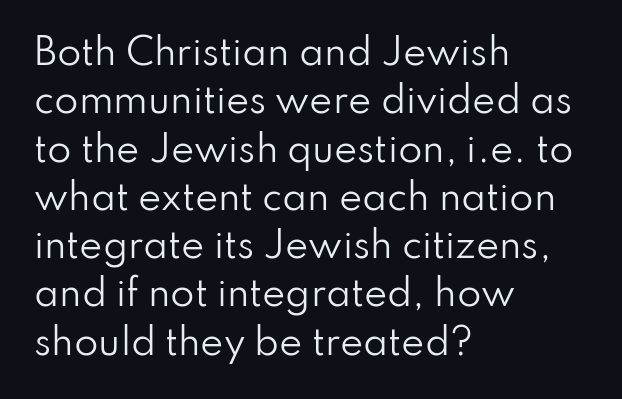
The block of text has a typical density, with ordinary space between rows. Each letter keeps its own natural width here, so spacing adapts to shape. Letter spacing: default. These lines are set flush left with a ragged right edge.
